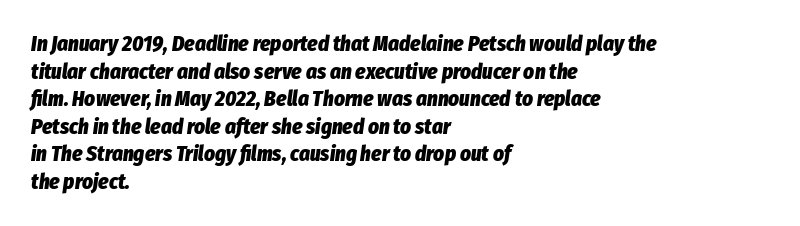
Q: Is the text bold? A: Yes.
Q: Is the text italic (slanted)? A: Yes, it leans right by about 8 degrees.
Q: Is the text underlined? A: No.
Q: How is the paragraph aligned? A: Left-aligned.
Q: Is the spacing between letters normal or unusually wide? A: Normal.
Q: Is the spacing between lines tight, normal or loose? A: Normal.
